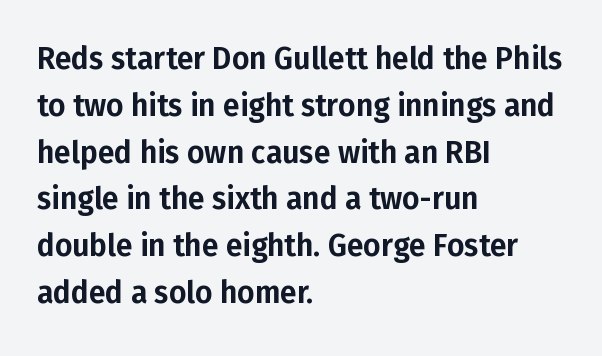
This sample uses a sans-serif face. Caption: multi-line text, flush left, ragged right. The rendering uses natural spacing where letterforms have individual widths. Standard letterfit; no display-style spreading of the glyphs.
